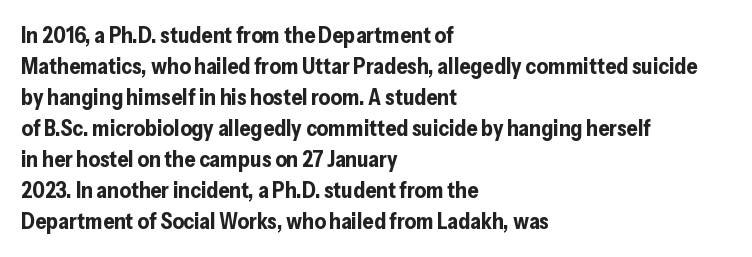
Q: Is the text bold? A: Yes.
Q: Is the text italic (slanted)? A: No, it is upright.
Q: Is the text underlined? A: No.
Q: How is the paragraph aligned? A: Left-aligned.
Q: Is the spacing between letters normal or unusually wide? A: Normal.
Q: Is the spacing between lines tight, normal or loose? A: Normal.
